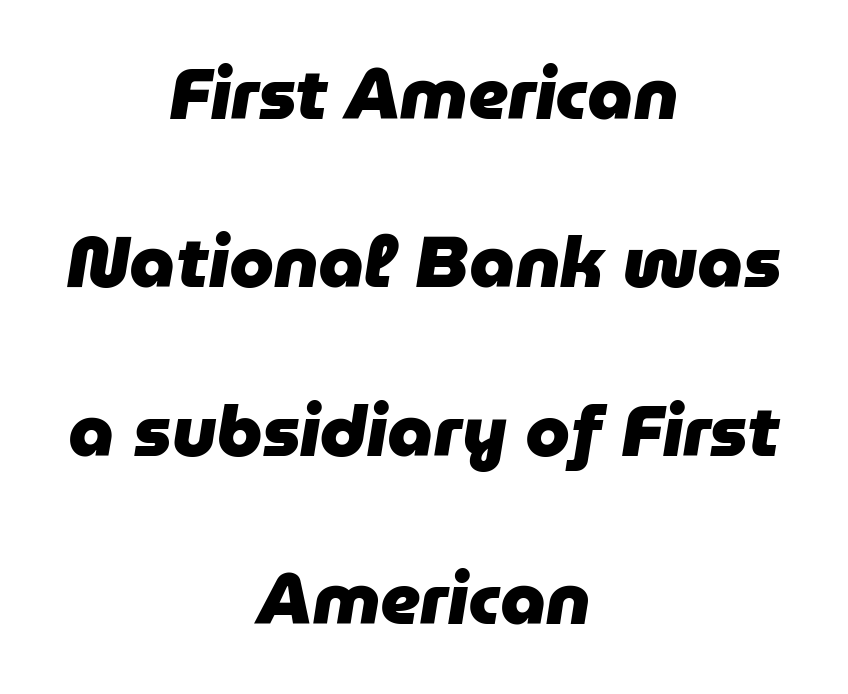
{"italic": "yes", "lean": "right", "slant_degrees": 9, "bold": "yes", "weight": "heavy", "width": "normal", "stroke_contrast": "low", "x_height": "medium", "monospaced": "no", "underline": "no", "align": "center", "line_spacing": "loose", "line_spacing_ratio": 2.34, "letter_spacing": "normal", "letter_spacing_em": 0.0, "glyph_px": 72}
